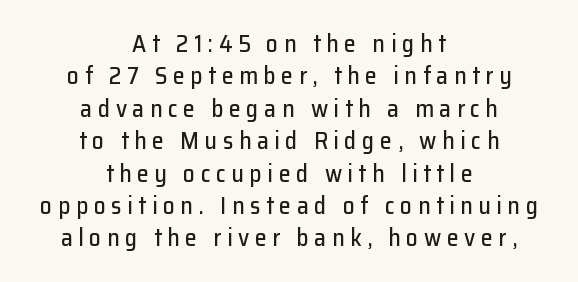
The image shows 24 px text type, upright; set centered, normal line spacing (1.35x), unusually wide letter spacing (+0.23 em), not underlined.
